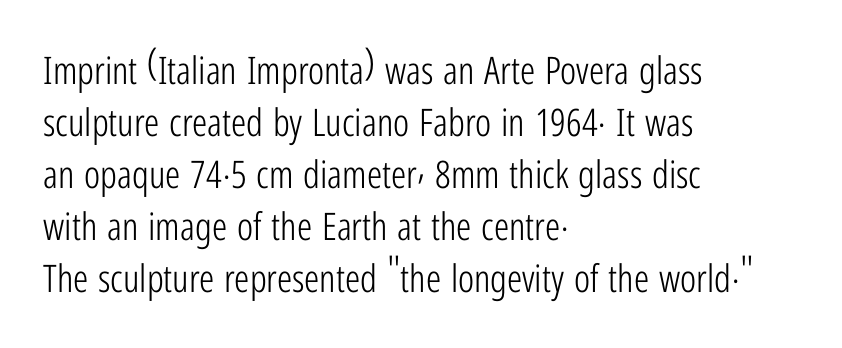
The image shows 38 px light, condensed sans-serif type, upright; set left-aligned, normal line spacing (1.37x), normal letter spacing, not underlined; low stroke contrast and a medium x-height.
